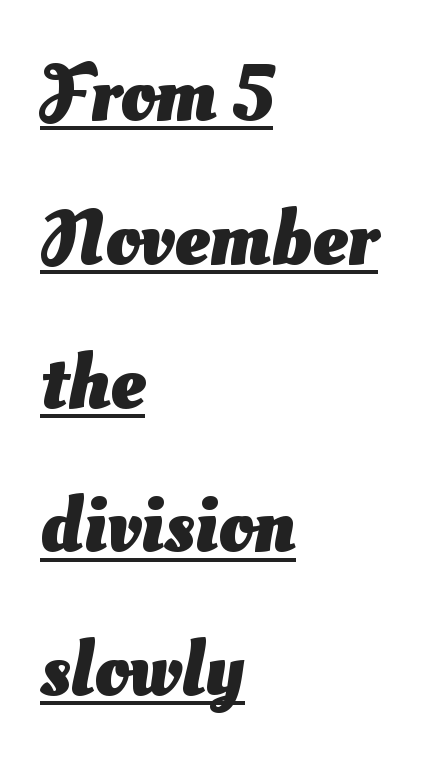
This sample has the flowing, uneven cadence of proportional lettering. This rendering features underlined lettering. The type family on display is of the sans-serif kind. A full-strength bold gives these letters their thick strokes. Standard letterfit; no display-style spreading of the glyphs. Left-aligned paragraph, ragged on the right.
